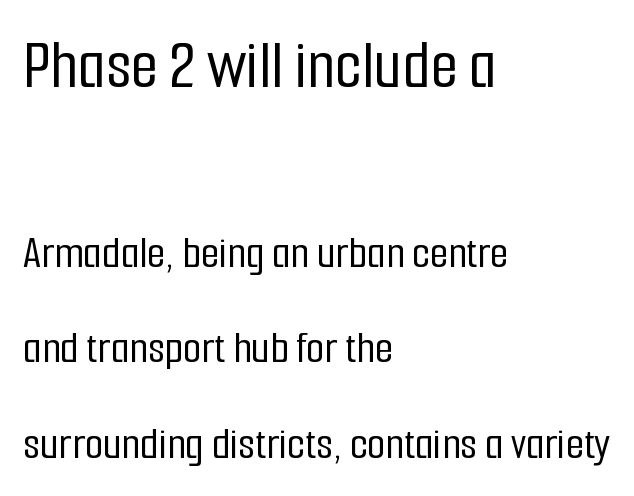
The image shows 71 px condensed sans-serif type, upright; set left-aligned, loose line spacing (2.03x), normal letter spacing, not underlined; the first (top) block is 1.51x larger; low stroke contrast and a medium x-height.
